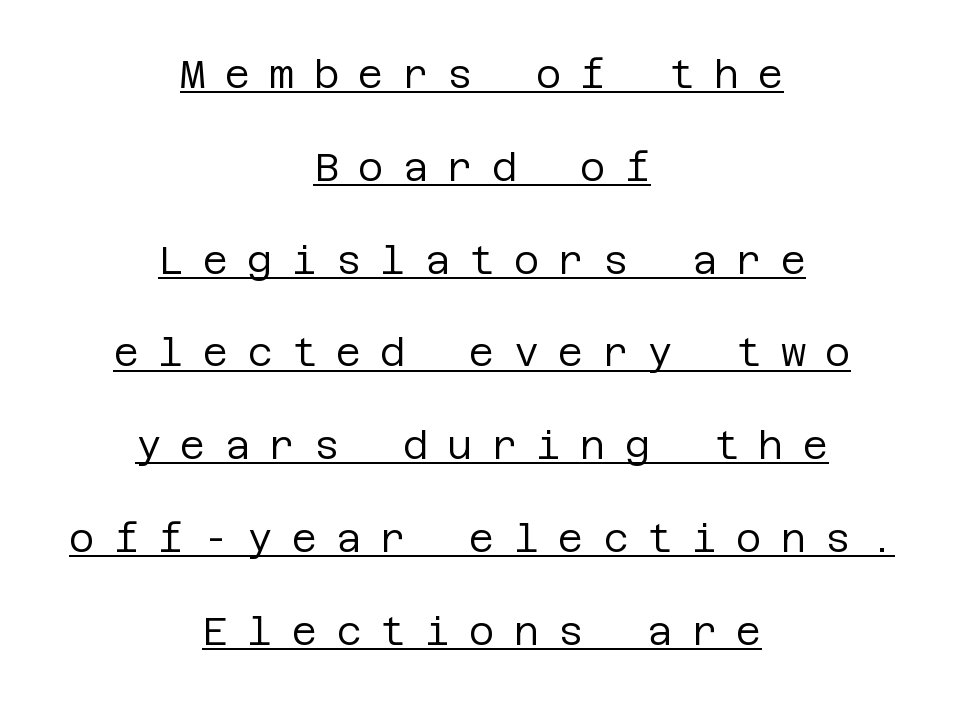
A typesetter would call this heavily tracked-out type. Rendered with straight, roman letterforms. Vertical stems look standard width or narrower in stroke. These lines stack symmetrically, like a column narrowing and widening about its center. Interline gaps are noticeably wide in this sample. Are there feet on the stems? There aren't — it's a sans.
